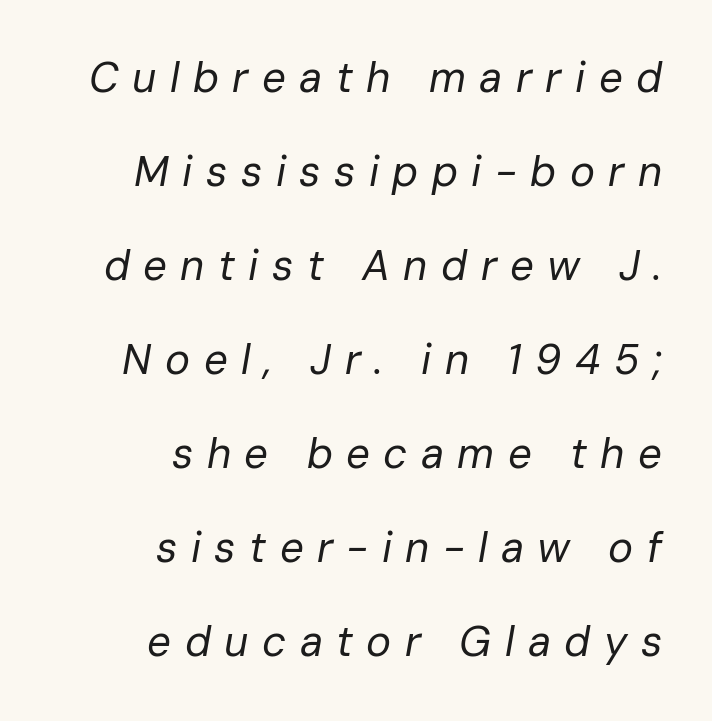
Q: Is the text bold? A: No.
Q: Is the text italic (slanted)? A: Yes, it leans right by about 10 degrees.
Q: Is the text underlined? A: No.
Q: How is the paragraph aligned? A: Right-aligned.
Q: Is the spacing between letters normal or unusually wide? A: Unusually wide.
Q: Is the spacing between lines tight, normal or loose? A: Loose.
Q: Width (condensed, normal, or wide)? A: Normal.
Q: Stroke contrast? A: Low.
Q: x-height? A: Medium.
Q: Monospaced? A: No.
